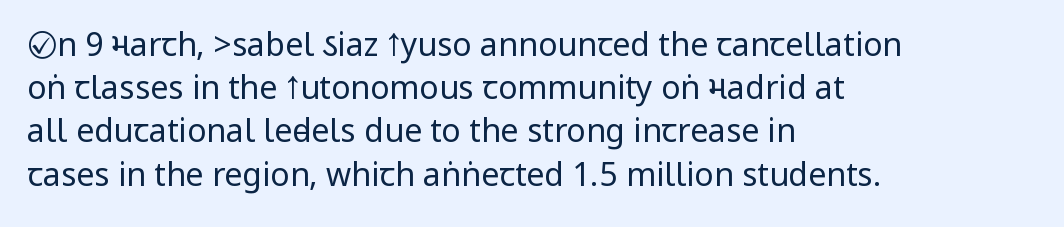
No feet cap the strokes, marking this as sans-serif type. Rendered with straight, roman letterforms. Letter spacing: default. Plain, unruled lines of type.
